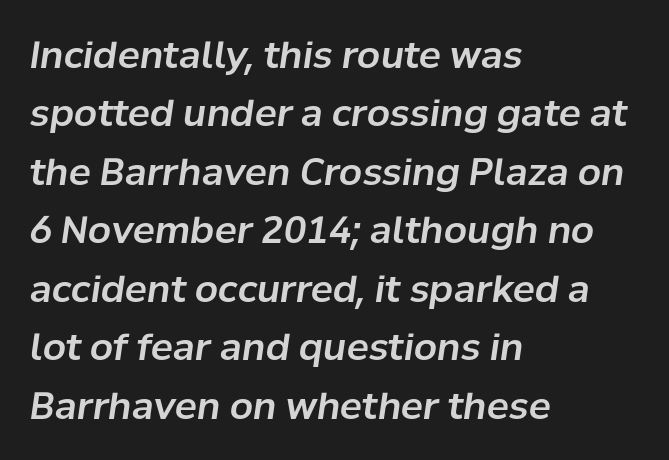
Q: Is the text italic (slanted)? A: Yes, it leans right by about 8 degrees.
Q: Is the text underlined? A: No.
Q: How is the paragraph aligned? A: Left-aligned.
Q: Is the spacing between letters normal or unusually wide? A: Normal.
Q: Is the spacing between lines tight, normal or loose? A: Normal.
Q: Width (condensed, normal, or wide)? A: Normal.
Q: Stroke contrast? A: Low.
Q: x-height? A: Medium.
Q: Monospaced? A: No.
